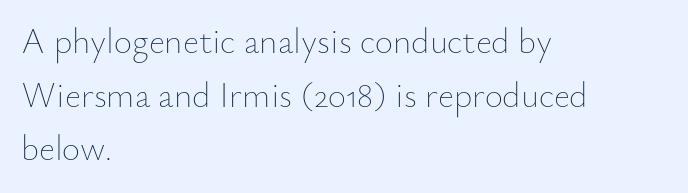
Is this a heavy cut? Hardly; it is regular or lighter. Proportional: the letters do not fall into vertical columns. How would I describe the line gaps? Plain and ordinary. This sample uses plain, unmodified letter spacing.
